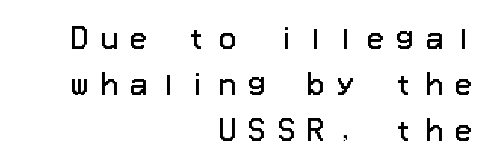
The image shows 28 px regular-weight sans-serif type, upright; set right-aligned, normal line spacing (1.64x), unusually wide letter spacing (+0.45 em), not underlined; low stroke contrast and a medium x-height.
